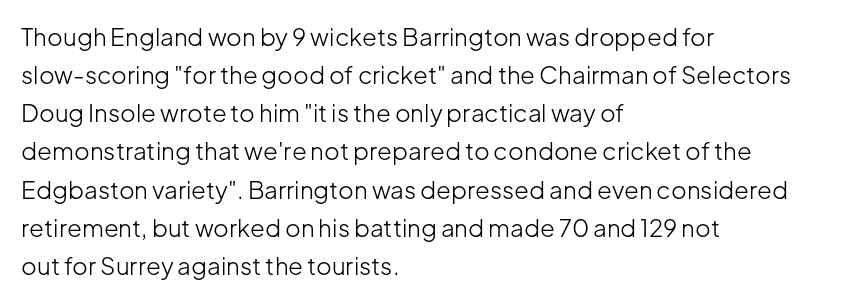
Is there much room between lines? A standard amount, neither cramped nor airy. A roman cut, with each character standing at attention. How are the letters spaced? Ordinarily, with no added tracking. This rendering features lettering with no underline. The paragraph shown leans on its left margin. The weight tops out at a normal text grade.
